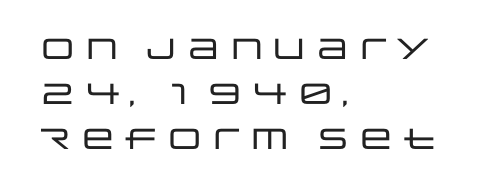
{"serif": "no", "italic": "no", "width": "wide", "stroke_contrast": "low", "x_height": "large", "monospaced": "no", "underline": "no", "align": "left", "line_spacing": "normal", "line_spacing_ratio": 1.55, "letter_spacing": "normal", "letter_spacing_em": 0.0, "glyph_px": 29}
